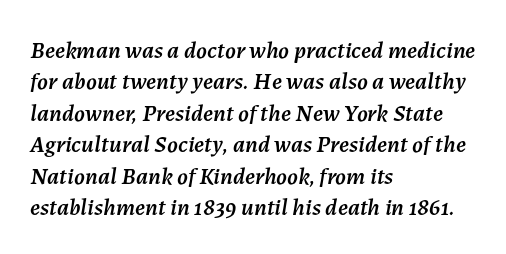
Nobody touched the tracking dial on this one. Line spacing here is normal. Rendered with sloped, italic letterforms. Just letters on the line, the space beneath them empty.
